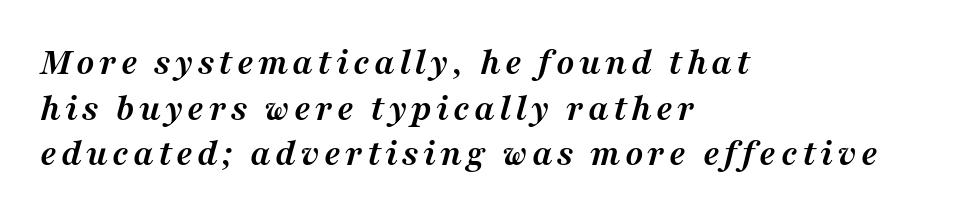
Note the varied advance widths — an 'i' is clearly narrower than an 'm'. Casual observation: everything's shoved over to the left. Weight check: bold — yes, fully. It's the slanting kind of type.
